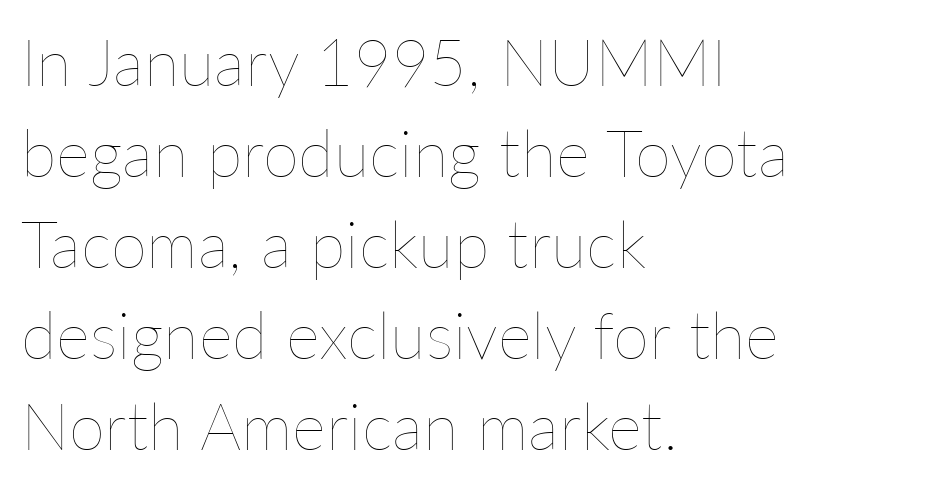
{"italic": "no", "bold": "no", "weight": "thin", "width": "normal", "stroke_contrast": "low", "x_height": "medium", "monospaced": "no", "underline": "no", "align": "left", "line_spacing": "normal", "line_spacing_ratio": 1.4, "letter_spacing": "normal", "letter_spacing_em": 0.0, "glyph_px": 65}
